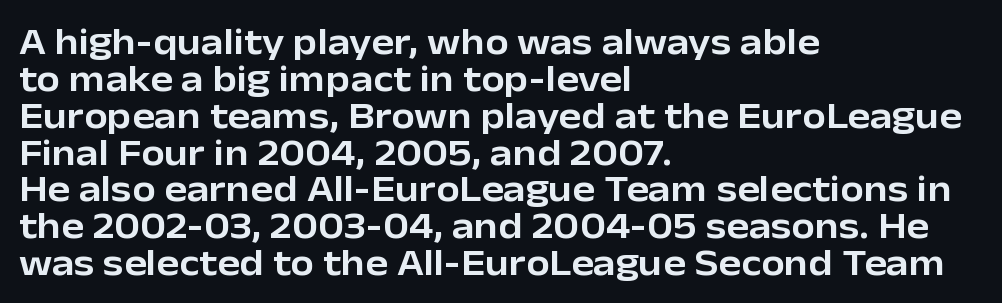
Q: Is the text italic (slanted)? A: No, it is upright.
Q: Is the typeface a serif or a sans-serif typeface? A: Sans-serif.
Q: Is the text underlined? A: No.
Q: How is the paragraph aligned? A: Left-aligned.
Q: Is the spacing between letters normal or unusually wide? A: Normal.
Q: Is the spacing between lines tight, normal or loose? A: Tight.
Q: Width (condensed, normal, or wide)? A: Normal.
Q: Stroke contrast? A: Low.
Q: x-height? A: Medium.
Q: Monospaced? A: No.
